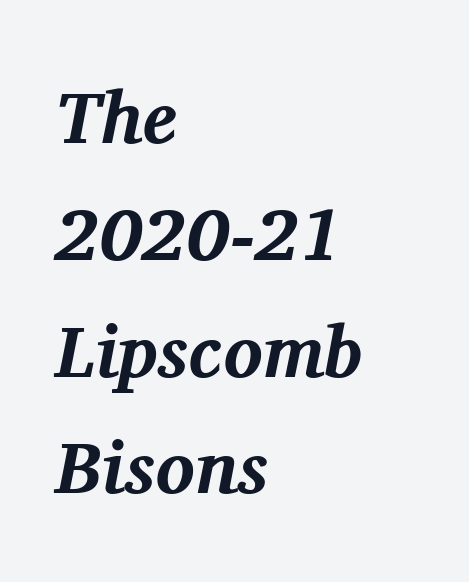
Q: Is the text bold? A: Yes.
Q: Is the text italic (slanted)? A: Yes, it leans right by about 11 degrees.
Q: Is the typeface a serif or a sans-serif typeface? A: Serif.
Q: Is the text underlined? A: No.
Q: How is the paragraph aligned? A: Left-aligned.
Q: Is the spacing between letters normal or unusually wide? A: Normal.
Q: Is the spacing between lines tight, normal or loose? A: Normal.
Q: Width (condensed, normal, or wide)? A: Normal.
Q: Stroke contrast? A: Medium.
Q: x-height? A: Medium.
Q: Monospaced? A: No.
